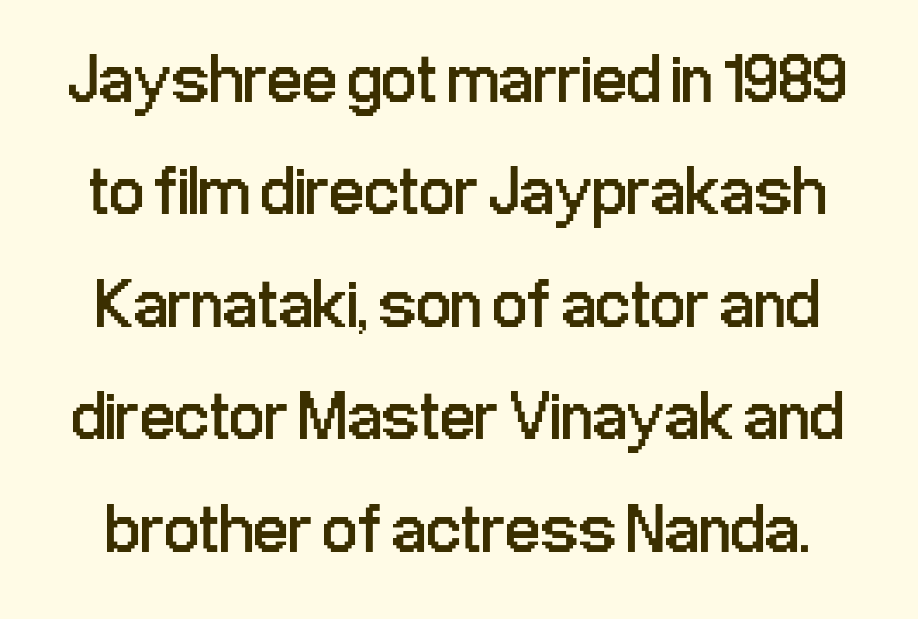
Spacing verdict: proportional, widths tailored to each character. Just letters on the line, the space beneath them empty. The letterforms sit shoulder to shoulder at normal distance. In terms of posture, this sample is upright. Grotesque or geometric, the face here clearly has no serifs. Stems and bowls with no extra thickness — not bold.
